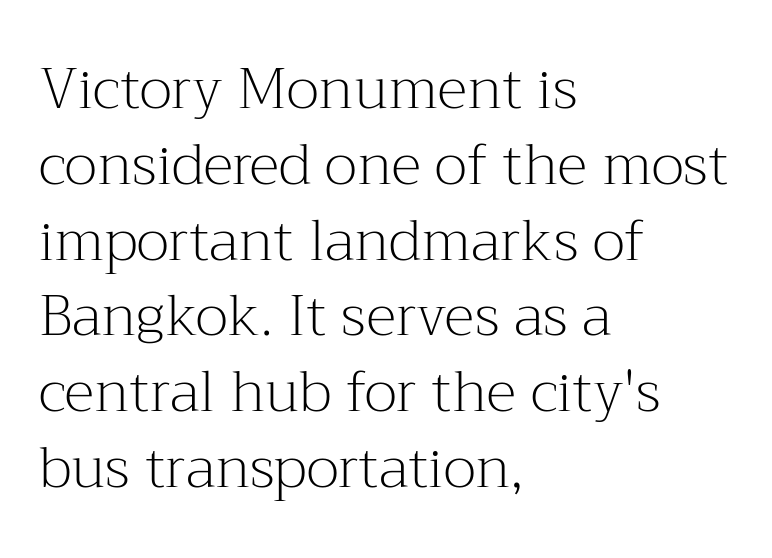
{"serif": "yes", "italic": "no", "bold": "no", "weight": "light", "width": "normal", "stroke_contrast": "medium", "x_height": "medium", "monospaced": "no", "underline": "no", "align": "left", "line_spacing": "normal", "line_spacing_ratio": 1.33, "letter_spacing": "normal", "letter_spacing_em": 0.0, "glyph_px": 57}
